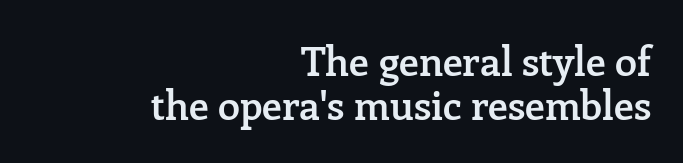
Each new line begins almost immediately beneath the previous one. Each letter keeps its own natural width here, so spacing adapts to shape. Decoration check: the copy has no underline. Nobody touched the tracking dial on this one. The paragraph shown leans on its right margin.
